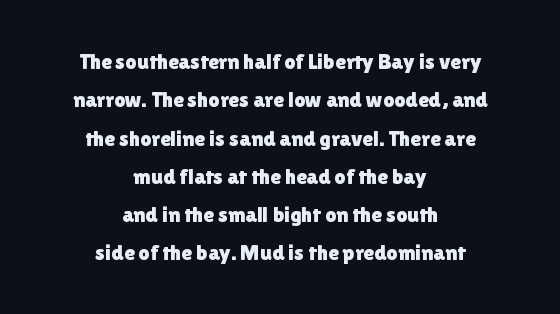
Is there any slant? The stems are plumb. Nobody drew a line under any word here. Every row of glyphs is offset so its center matches the block's center. This sample uses plain, unmodified letter spacing.
